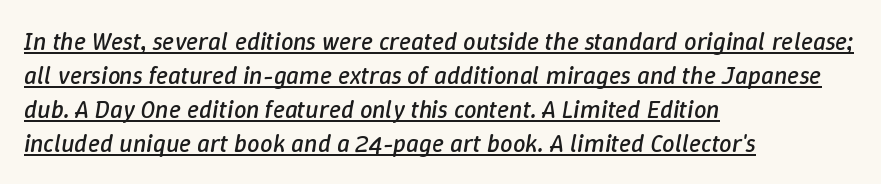
No chunkiness to these letters — they're not bold. Quick note: underline on. All the whitespace from short lines collects on the right. Leading: standard. Would a proofreader flag this as italicized? Yes. Glyph-to-glyph distance matches everyday printed text.
